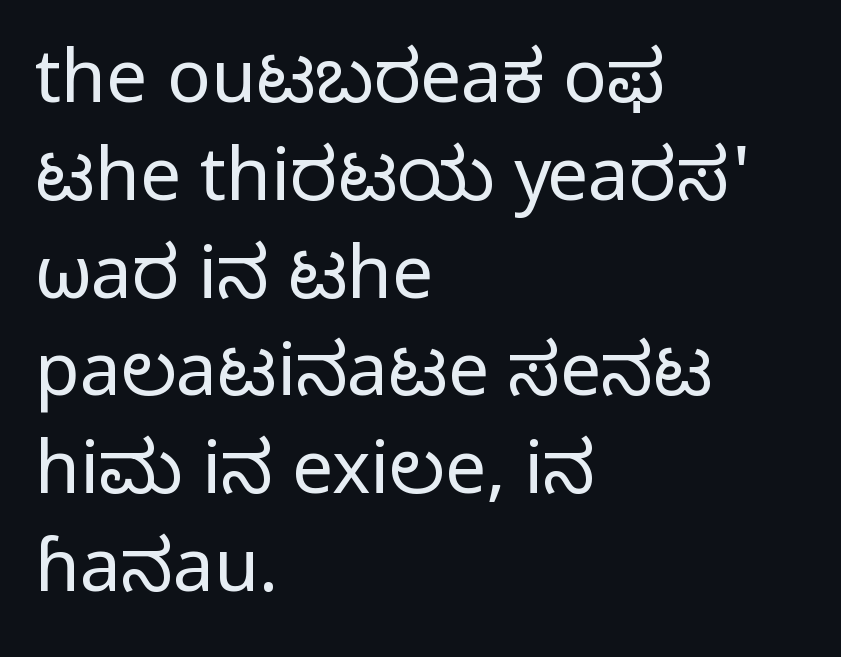
Each row of text sits above clean, open space. Note: no serifs on the glyphs. In terms of letterspacing, this is plain default setting. The lines sit at an ordinary, default distance from one another.
